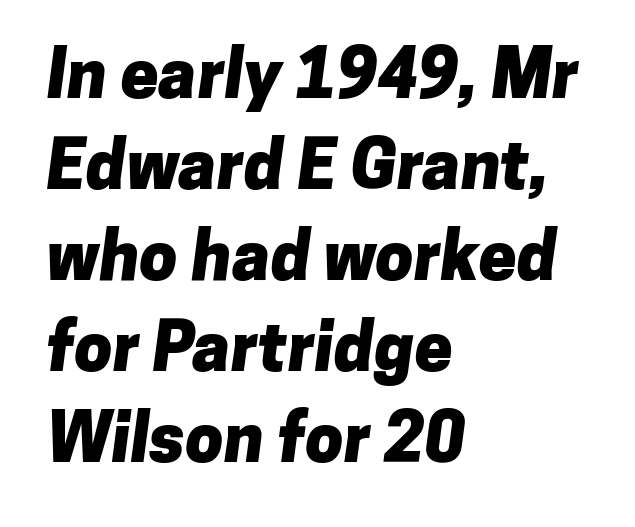
The image shows 68 px heavy sans-serif type; set left-aligned, normal line spacing (1.34x), normal letter spacing, not underlined; low stroke contrast and a medium x-height.
